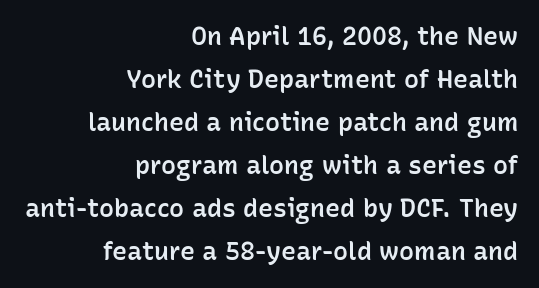
Q: Is the text bold? A: Semi-bold.
Q: Is the text italic (slanted)? A: No, it is upright.
Q: Is the text underlined? A: No.
Q: How is the paragraph aligned? A: Right-aligned.
Q: Is the spacing between letters normal or unusually wide? A: Normal.
